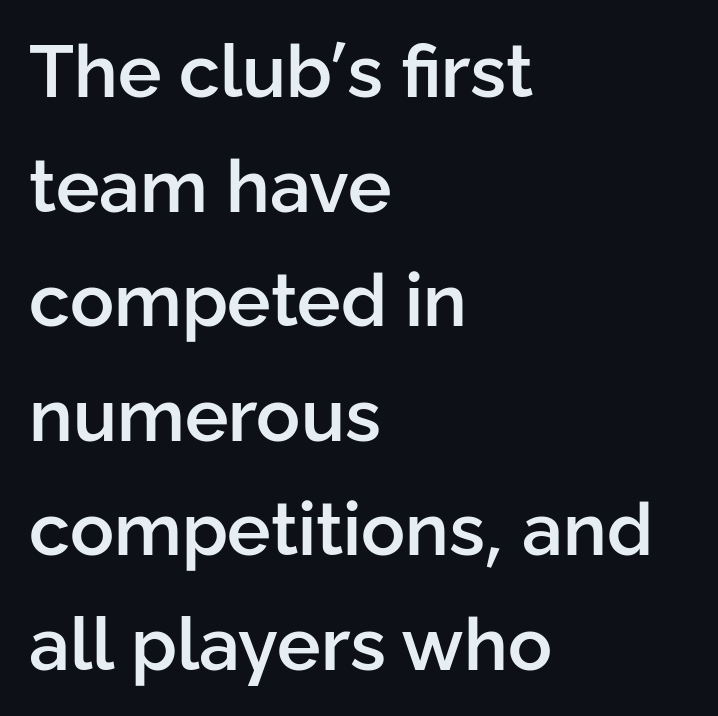
{"serif": "no", "italic": "no", "bold": "semi", "weight": "semibold", "width": "normal", "stroke_contrast": "low", "x_height": "medium", "monospaced": "no", "underline": "no", "align": "left", "line_spacing": "normal", "line_spacing_ratio": 1.57, "letter_spacing": "normal", "letter_spacing_em": 0.0, "glyph_px": 73}
